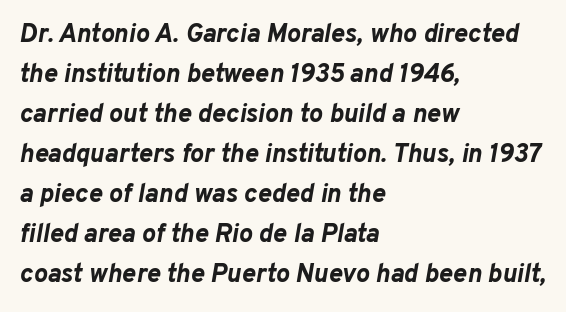
Words appear dense and cohesive because spacing is normal. The rendering anchors every line to the left-hand side. I'd describe the lettering as bold — thick and assertive. Looking at the ascenders, they clearly lean.
